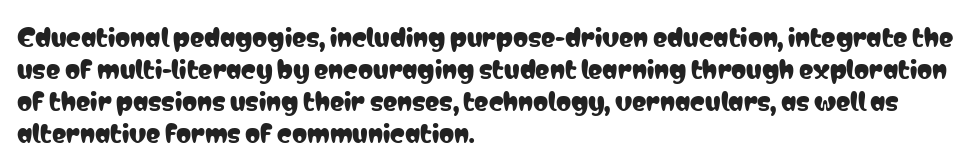
The image shows 24 px text type, upright; set left-aligned, normal line spacing (1.34x), normal letter spacing, not underlined.
